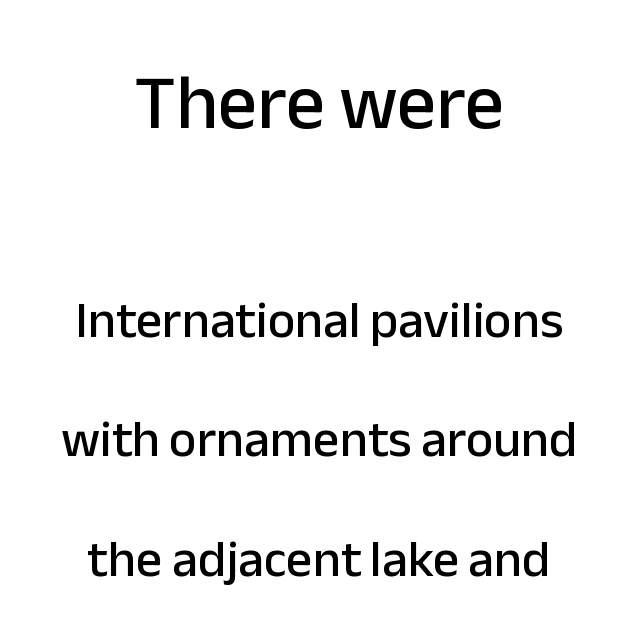
Q: Is the text italic (slanted)? A: No, it is upright.
Q: Is the typeface a serif or a sans-serif typeface? A: Sans-serif.
Q: Is the text underlined? A: No.
Q: How is the paragraph aligned? A: Centered.
Q: Is the spacing between letters normal or unusually wide? A: Normal.
Q: Is the spacing between lines tight, normal or loose? A: Loose.
Q: Which block of text is set in a larger size, the first (top) or the second (bottom)? A: The first (top) one.
Q: Width (condensed, normal, or wide)? A: Normal.
Q: Stroke contrast? A: Low.
Q: x-height? A: Medium.
Q: Monospaced? A: No.
